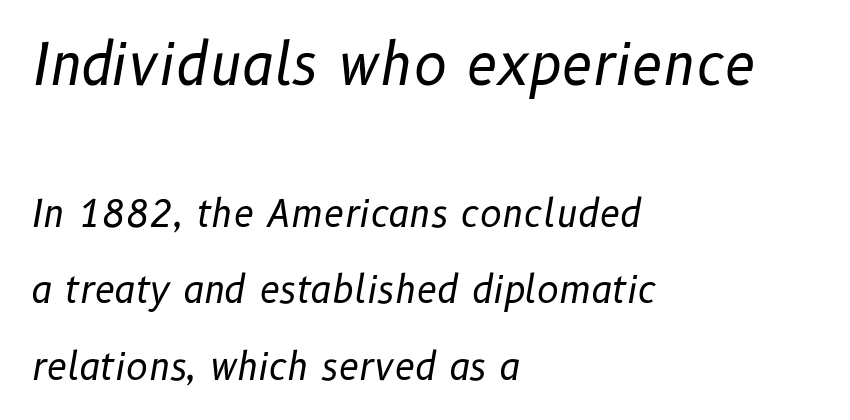
Q: Is the text bold? A: No.
Q: Is the text italic (slanted)? A: Yes, it leans right by about 10 degrees.
Q: Is the text underlined? A: No.
Q: How is the paragraph aligned? A: Left-aligned.
Q: Is the spacing between letters normal or unusually wide? A: Normal.
Q: Is the spacing between lines tight, normal or loose? A: Loose.
Q: Which block of text is set in a larger size, the first (top) or the second (bottom)? A: The first (top) one.
Q: Width (condensed, normal, or wide)? A: Normal.
Q: Stroke contrast? A: Low.
Q: x-height? A: Medium.
Q: Monospaced? A: No.
